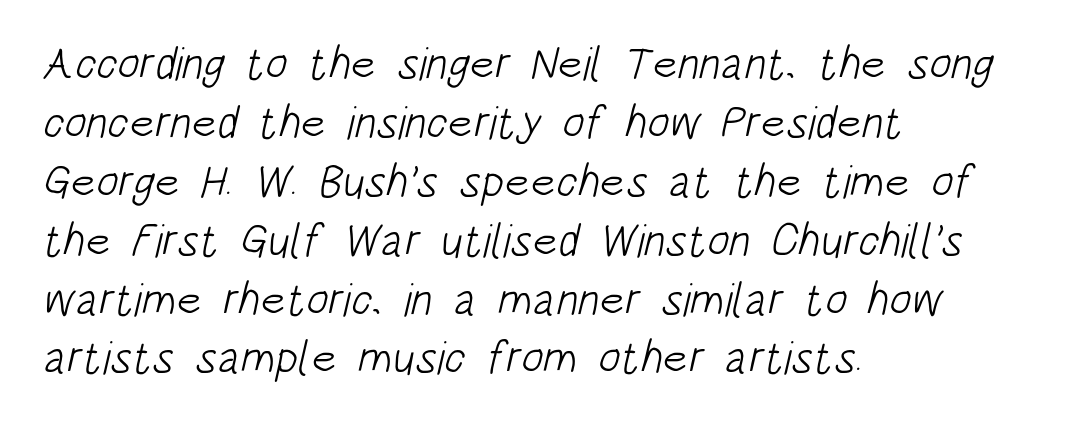
The lines are quadded left. To sum up the face: it is a sans, with no serifs. The weight tops out at a normal text grade. Varying glyph widths throughout — classic text-font behaviour. A clean baseline with only descenders dipping below it. The block of text has a typical density, with ordinary space between rows.
